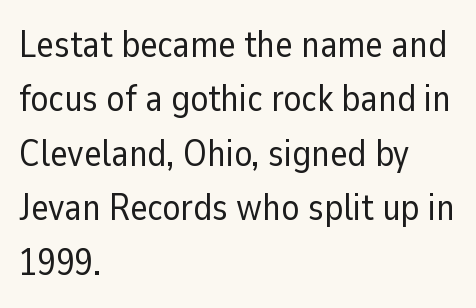
The image shows 37 px regular-weight sans-serif type, upright; set left-aligned, normal line spacing (1.47x), normal letter spacing, not underlined; low stroke contrast and a medium x-height.
